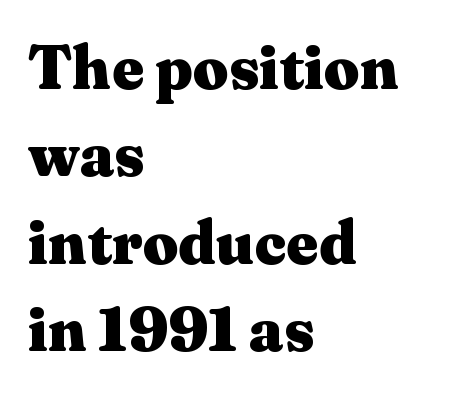
Typographically, this falls in the serif category. Do the characters align in a grid? No, the font is proportional. This rendering features lettering with no underline. Does the weight exceed regular? Yes, all the way to bold. This block has exactly the height ordinary leading produces.
